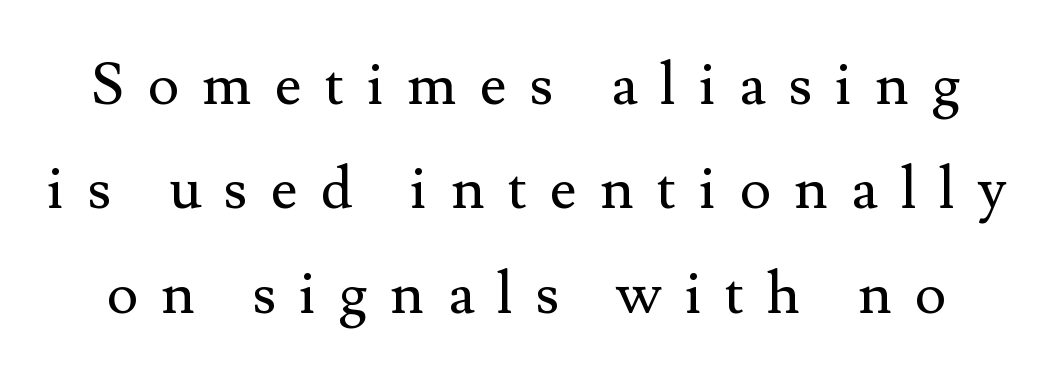
The image shows 59 px regular-weight serif type, upright; set line spacing 1.77x, unusually wide letter spacing (+0.39 em), not underlined; medium stroke contrast and a small x-height.
